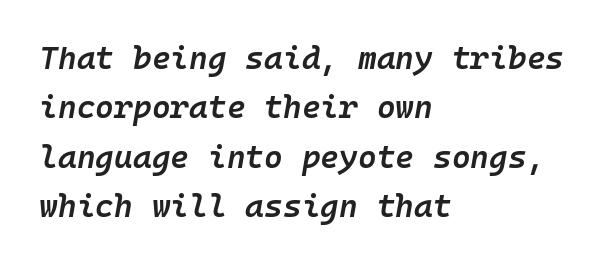
{"italic": "yes", "lean": "right", "slant_degrees": 10, "bold": "semi", "weight": "semibold", "width": "normal", "stroke_contrast": "low", "x_height": "medium", "monospaced": "yes", "underline": "no", "align": "left", "line_spacing": "normal", "line_spacing_ratio": 1.54, "letter_spacing": "normal", "letter_spacing_em": 0.0, "glyph_px": 32}
